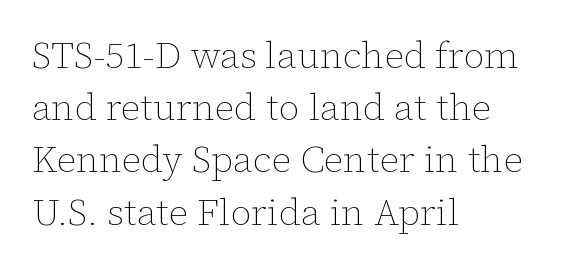
The image shows 37 px thin type, upright; set left-aligned, normal line spacing (1.41x), normal letter spacing, not underlined; low stroke contrast and a medium x-height.
